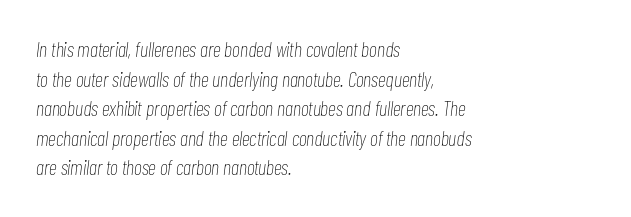
The letterforms sit shoulder to shoulder at normal distance. No word sits above an underline. In terms of leading, this rendering sits right in the middle. Posture: slanted. A light-to-regular cut is what we see here.
